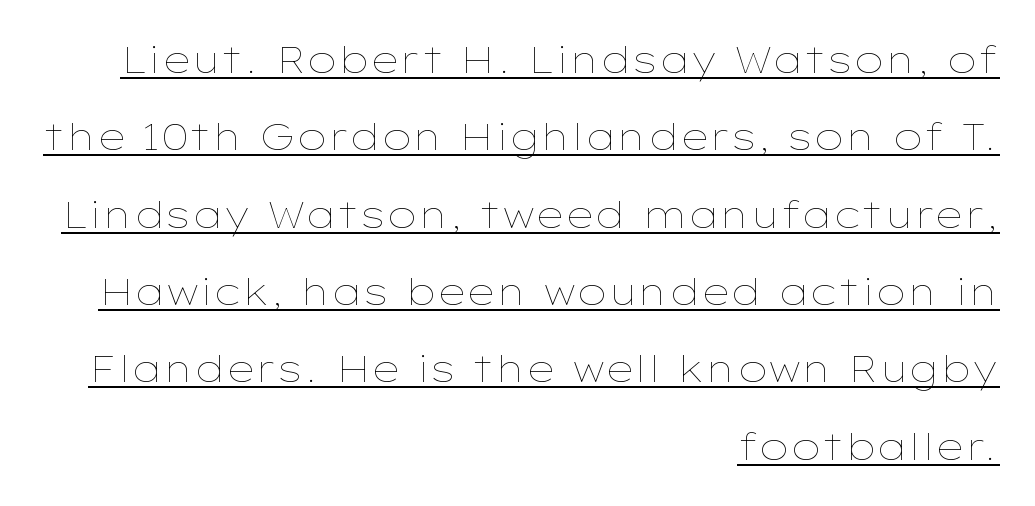
Q: Is the text bold? A: No.
Q: Is the text italic (slanted)? A: No, it is upright.
Q: Is the text underlined? A: Yes.
Q: How is the paragraph aligned? A: Right-aligned.
Q: Is the spacing between letters normal or unusually wide? A: Normal.
Q: Is the spacing between lines tight, normal or loose? A: Loose.
Q: Width (condensed, normal, or wide)? A: Wide.
Q: Stroke contrast? A: Low.
Q: x-height? A: Medium.
Q: Monospaced? A: No.
